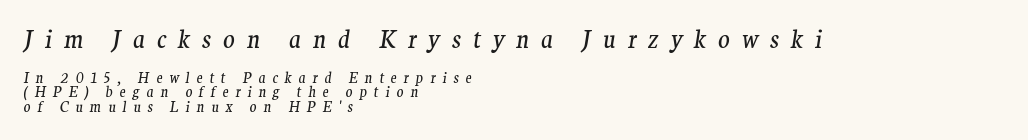
The image shows 24 px text type, italic (leaning right); set left-aligned, tight line spacing (1.06x), unusually wide letter spacing (+0.49 em), not underlined; the first (top) block is 1.71x larger.
